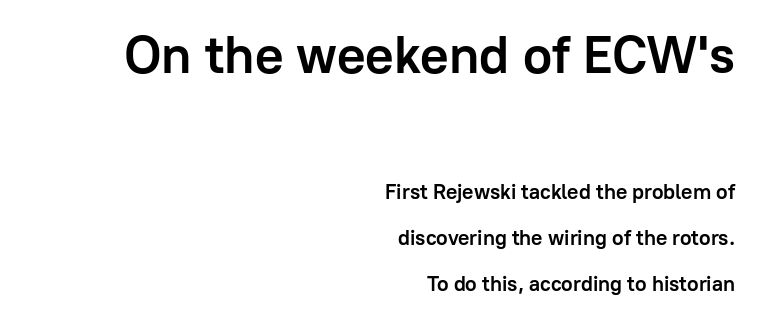
The image shows 53 px semibold sans-serif type, upright; set right-aligned, loose line spacing (2.17x), normal letter spacing, not underlined; the first (top) block is 2.52x larger; low stroke contrast and a medium x-height.
